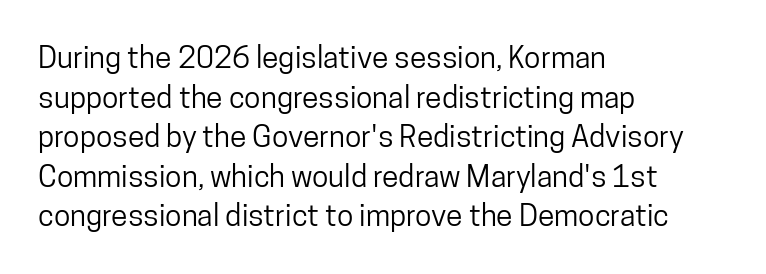
Line starts are locked; line ends wander. Glance below the letters and you will spot only blank space. Each letter keeps its own natural width here, so spacing adapts to shape. Summary of vertical rhythm: regular, with standard interline spacing.
